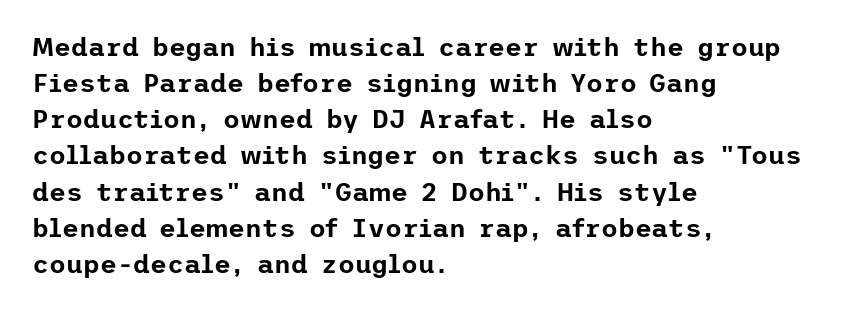
Q: Is the text italic (slanted)? A: No, it is upright.
Q: Is the text underlined? A: No.
Q: How is the paragraph aligned? A: Left-aligned.
Q: Is the spacing between letters normal or unusually wide? A: Normal.
Q: Is the spacing between lines tight, normal or loose? A: Normal.
